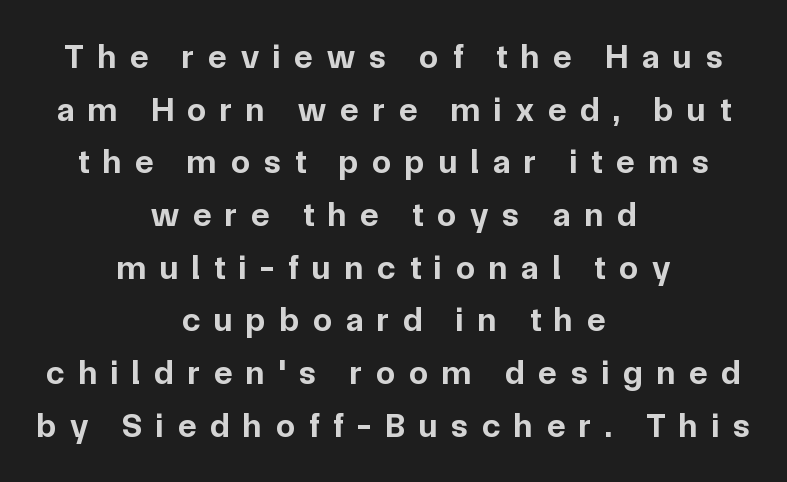
Q: Is the text bold? A: Yes.
Q: Is the text italic (slanted)? A: No, it is upright.
Q: Is the typeface a serif or a sans-serif typeface? A: Sans-serif.
Q: Is the text underlined? A: No.
Q: How is the paragraph aligned? A: Centered.
Q: Is the spacing between letters normal or unusually wide? A: Unusually wide.
Q: Is the spacing between lines tight, normal or loose? A: Normal.
Q: Width (condensed, normal, or wide)? A: Normal.
Q: Stroke contrast? A: Low.
Q: x-height? A: Medium.
Q: Monospaced? A: No.
